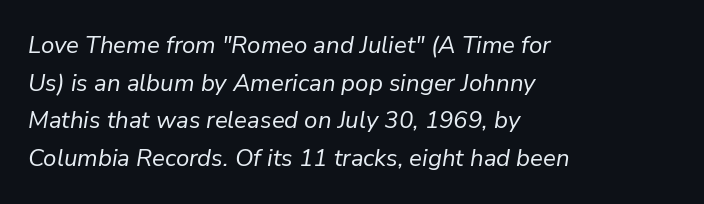
Is this a heavy cut? Hardly; it is regular or lighter. There's an unmistakable incline to the writing here. Short note: letters normally spaced. The rag falls on the right side of this text block.
